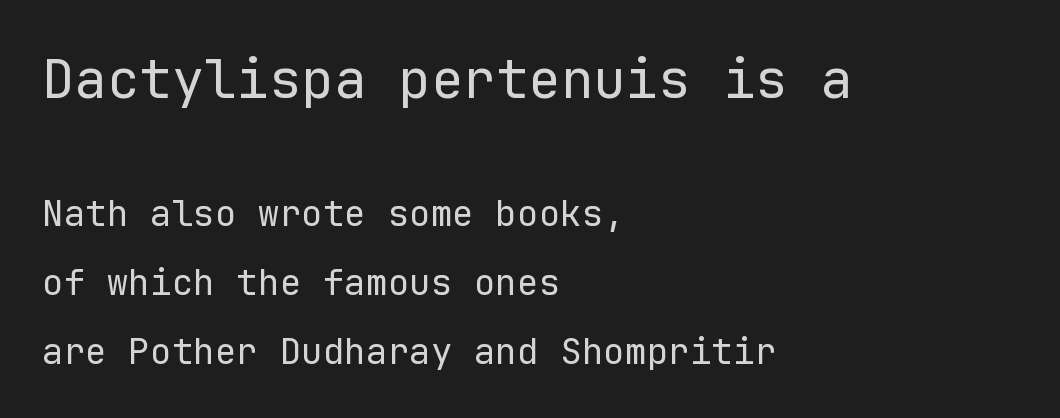
Leading: increased. Vertical strokes here are truly vertical. Weight: not bold — regular or lighter. Think of a typewriter: that constant character pitch is what you see here. Default kerning and tracking; the words read as compact shapes. The rendering shrinks the type as you move from the upper chunk to the lower.
